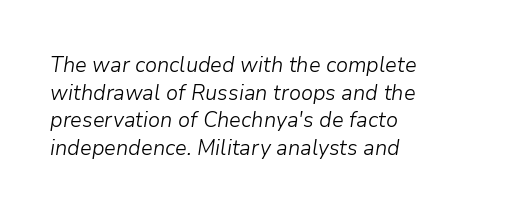
The image shows 21 px text type, italic (leaning right); set left-aligned, normal line spacing (1.32x), normal letter spacing, not underlined.
